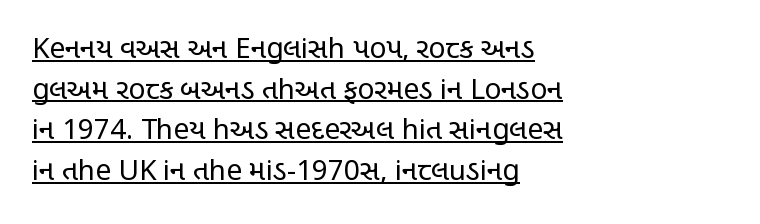
{"serif": "no", "italic": "no", "bold": "no", "weight": "regular", "width": "condensed", "stroke_contrast": "low", "x_height": "large", "monospaced": "no", "underline": "yes", "align": "left", "line_spacing": "normal", "line_spacing_ratio": 1.45, "letter_spacing": "normal", "letter_spacing_em": 0.0, "glyph_px": 28}
